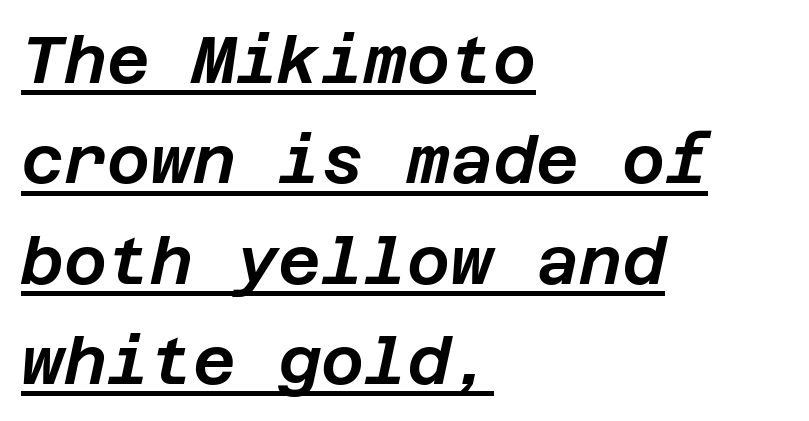
{"italic": "yes", "lean": "right", "slant_degrees": 12, "width": "normal", "stroke_contrast": "low", "x_height": "large", "underline": "yes", "align": "left", "line_spacing": "normal", "line_spacing_ratio": 1.52, "letter_spacing": "normal", "letter_spacing_em": 0.0, "glyph_px": 66}
